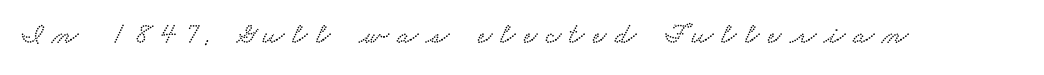
Q: Is the typeface a serif or a sans-serif typeface? A: Serif.
Q: Is the text underlined? A: No.
Q: Is the spacing between letters normal or unusually wide? A: Unusually wide.
Q: Width (condensed, normal, or wide)? A: Wide.
Q: Stroke contrast? A: Low.
Q: x-height? A: Small.
Q: Monospaced? A: No.
